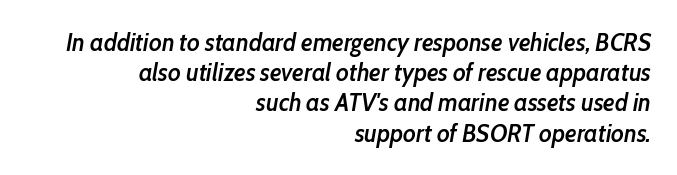
{"italic": "yes", "lean": "right", "slant_degrees": 10, "bold": "semi", "underline": "no", "align": "right", "line_spacing_ratio": 1.21, "letter_spacing": "normal", "letter_spacing_em": 0.0, "glyph_px": 25}
